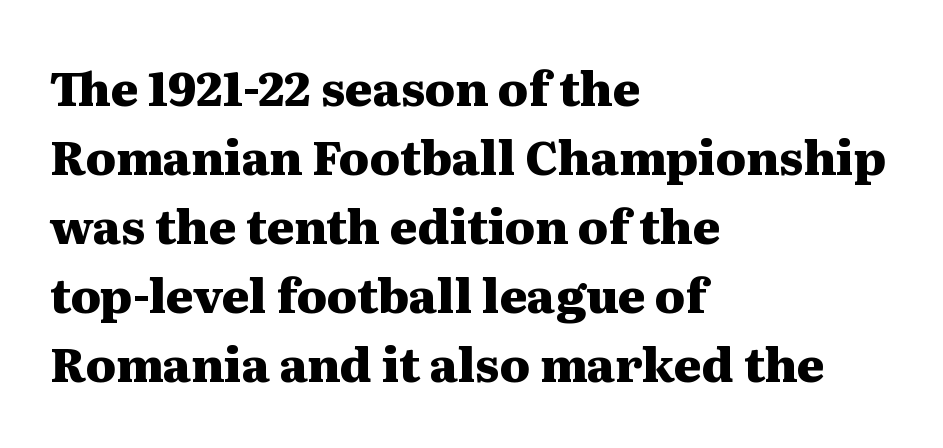
The image shows 47 px heavy, wide serif type, upright; set left-aligned, normal line spacing (1.47x), normal letter spacing, not underlined; medium stroke contrast and a medium x-height.
